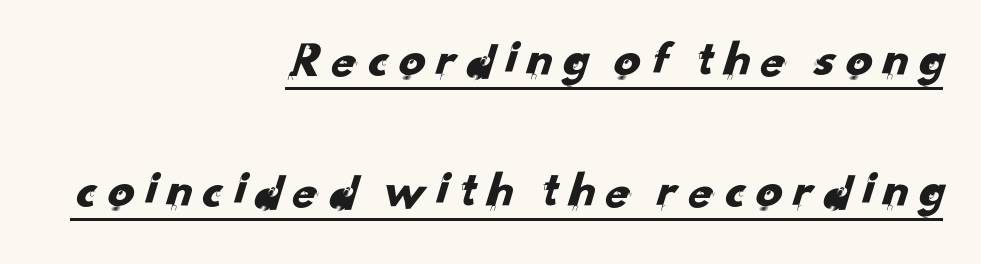
These lines are composed in type without serifs. Baseline-to-baseline distance is far greater than the letter height. A typesetter would call this proportional, since set widths differ per character. Which margin do the lines hug? The right one — the left edge is uneven. Each line of the rendering has a horizontal stroke beneath the glyphs.
